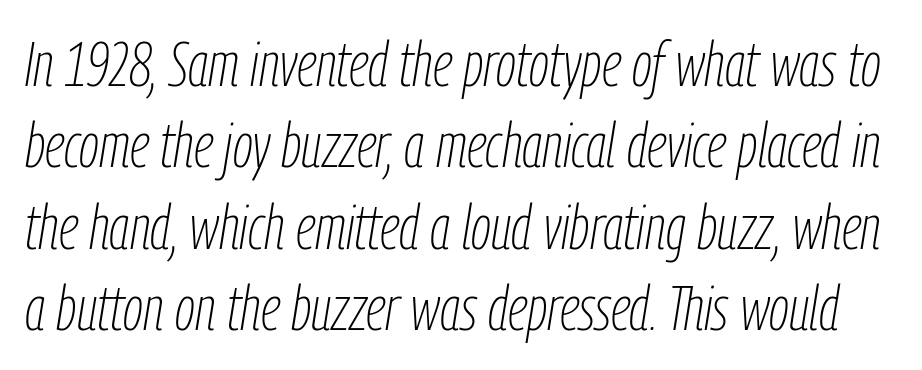
{"italic": "yes", "lean": "right", "slant_degrees": 9, "bold": "no", "weight": "thin", "width": "condensed", "stroke_contrast": "low", "x_height": "medium", "monospaced": "no", "underline": "no", "line_spacing": "normal", "line_spacing_ratio": 1.29, "letter_spacing": "normal", "letter_spacing_em": 0.0, "glyph_px": 63}
